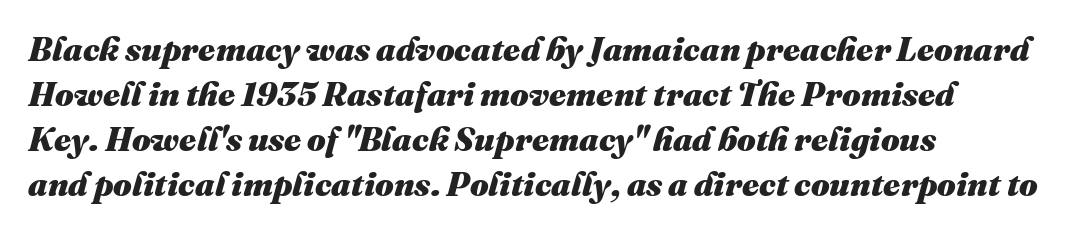
Q: Is the text bold? A: Yes.
Q: Is the text italic (slanted)? A: Yes, it leans right by about 16 degrees.
Q: Is the text underlined? A: No.
Q: How is the paragraph aligned? A: Left-aligned.
Q: Is the spacing between letters normal or unusually wide? A: Normal.
Q: Is the spacing between lines tight, normal or loose? A: Normal.
Q: Width (condensed, normal, or wide)? A: Normal.
Q: Stroke contrast? A: Medium.
Q: x-height? A: Medium.
Q: Monospaced? A: No.
